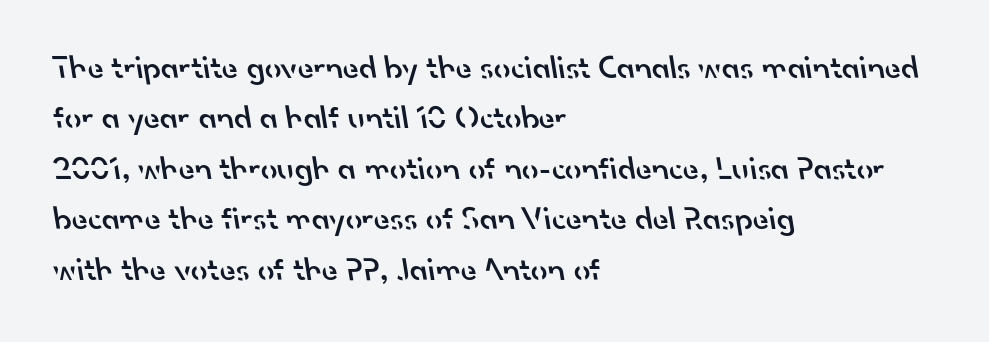
Set as a demibold, roughly 600 on the weight scale. Character widths vary here, with narrow letters taking less room than wide ones. The space directly below the letters is spotless. Regarding leading, the lines here are spaced in the standard way. Teacher's note: observe the even left margin — that is flush-left alignment. Stroke terminals: plain, sans-serif.
